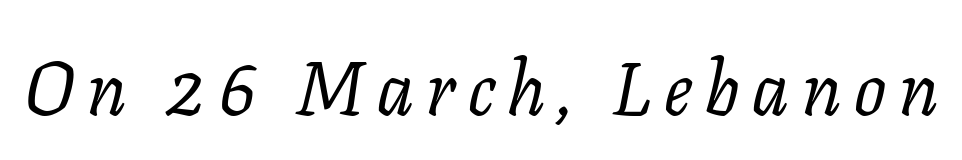
{"serif": "yes", "italic": "yes", "lean": "right", "slant_degrees": 11, "bold": "no", "weight": "regular", "width": "normal", "stroke_contrast": "low", "x_height": "medium", "monospaced": "no", "underline": "no", "glyph_px": 75}
